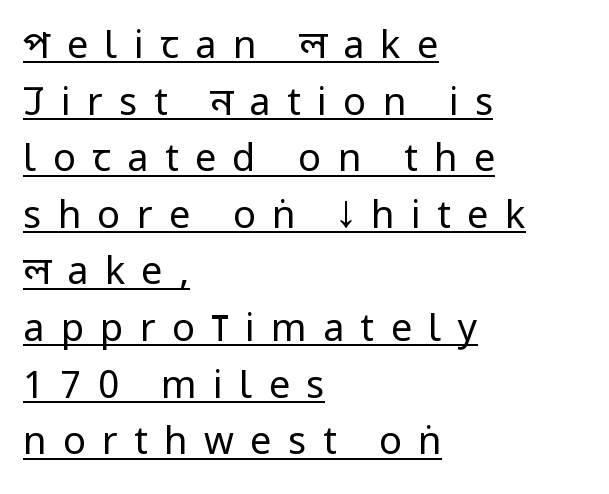
Students, observe the line beneath the letters — that is underlining. No letter is thick-stroked: the sample isn't bold. Do the characters align in a grid? No, the font is proportional. Baseline-to-baseline distance is the conventional proportion of letter height. Vertical strokes here are truly vertical.
